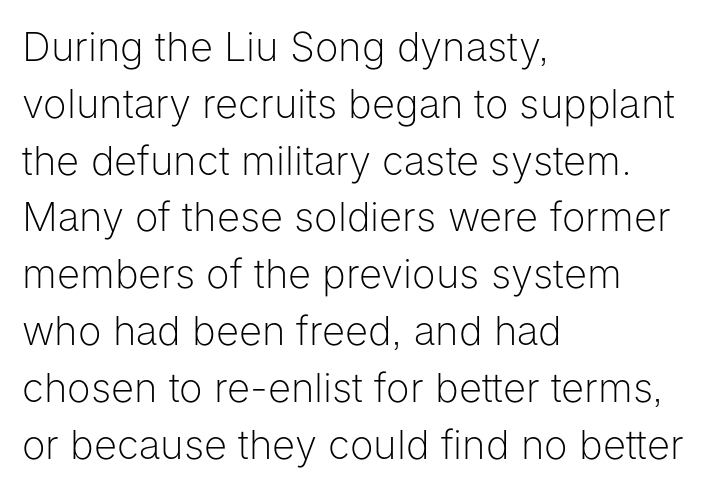
Check where the strokes stop: nothing finishes them off — pure sans. The type is set solid horizontally, with unmodified tracking. The lettering stays uniformly vertical, giving the passage a roman look. The zone under the glyphs is completely vacant. Proportional: the letters do not fall into vertical columns.
